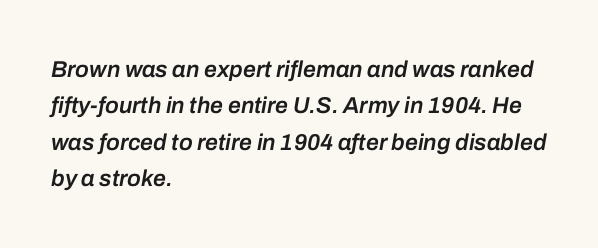
The image shows 23 px text type, italic (leaning right); set left-aligned, normal line spacing (1.58x), normal letter spacing, not underlined.
